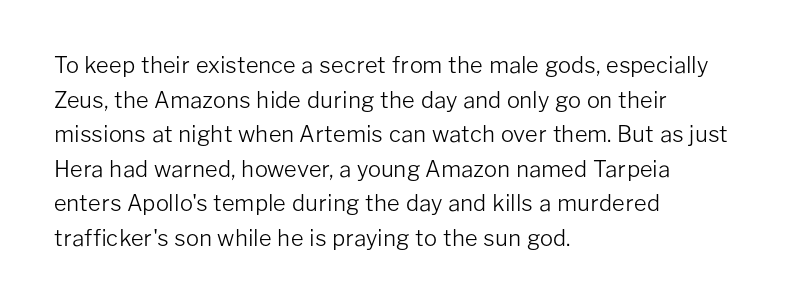
{"italic": "no", "bold": "no", "underline": "no", "align": "left", "line_spacing": "normal", "line_spacing_ratio": 1.57, "letter_spacing": "normal", "letter_spacing_em": 0.0, "glyph_px": 22}
